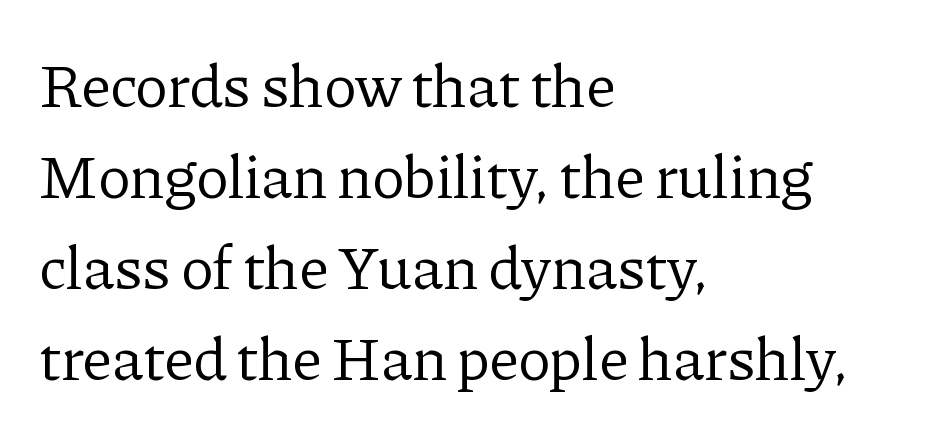
{"serif": "yes", "italic": "no", "bold": "no", "weight": "regular", "width": "normal", "stroke_contrast": "low", "x_height": "medium", "monospaced": "no", "underline": "no", "align": "left", "line_spacing": "normal", "line_spacing_ratio": 1.49, "letter_spacing": "normal", "letter_spacing_em": 0.0, "glyph_px": 61}
